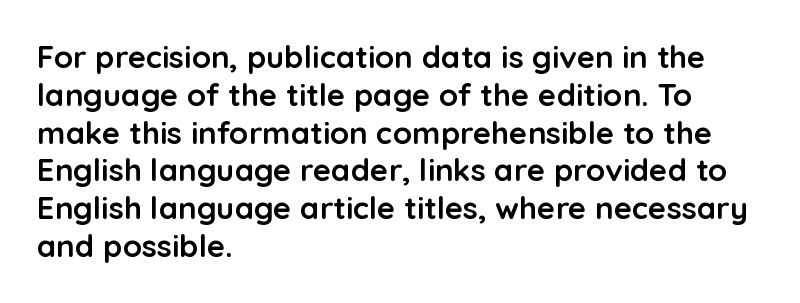
Q: Is the text bold? A: Yes.
Q: Is the text italic (slanted)? A: No, it is upright.
Q: Is the typeface a serif or a sans-serif typeface? A: Sans-serif.
Q: Is the text underlined? A: No.
Q: How is the paragraph aligned? A: Left-aligned.
Q: Is the spacing between letters normal or unusually wide? A: Normal.
Q: Width (condensed, normal, or wide)? A: Normal.
Q: Stroke contrast? A: Low.
Q: x-height? A: Medium.
Q: Monospaced? A: No.
